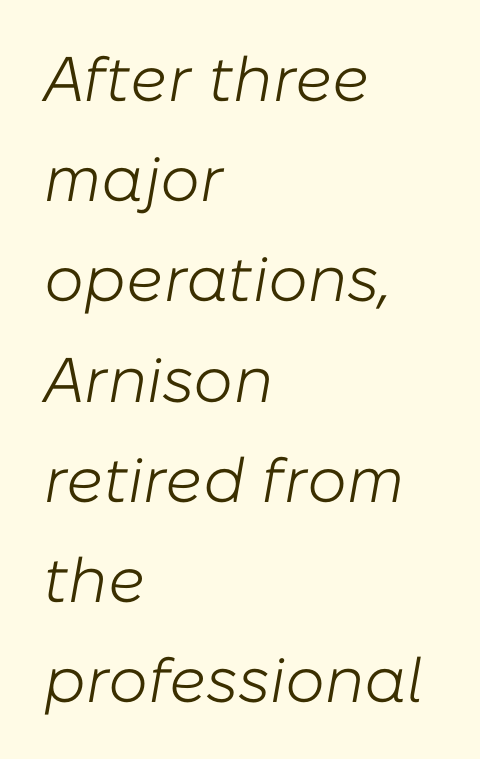
Q: Is the text bold? A: No.
Q: Is the text italic (slanted)? A: Yes, it leans right by about 10 degrees.
Q: Is the text underlined? A: No.
Q: How is the paragraph aligned? A: Left-aligned.
Q: Is the spacing between letters normal or unusually wide? A: Normal.
Q: Is the spacing between lines tight, normal or loose? A: Normal.
Q: Width (condensed, normal, or wide)? A: Normal.
Q: Stroke contrast? A: Low.
Q: x-height? A: Medium.
Q: Monospaced? A: No.
